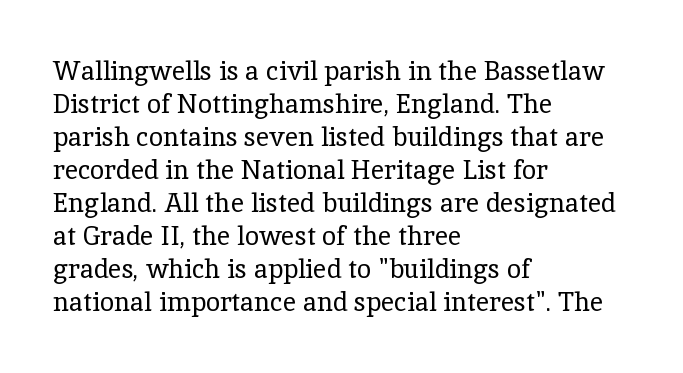
{"italic": "no", "bold": "no", "underline": "no", "align": "left", "line_spacing": "normal", "line_spacing_ratio": 1.27, "letter_spacing": "normal", "letter_spacing_em": 0.0, "glyph_px": 26}
